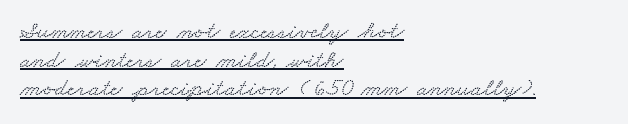
The image shows 25 px text type; set left-aligned, tight line spacing (1.15x), normal letter spacing, underlined.
